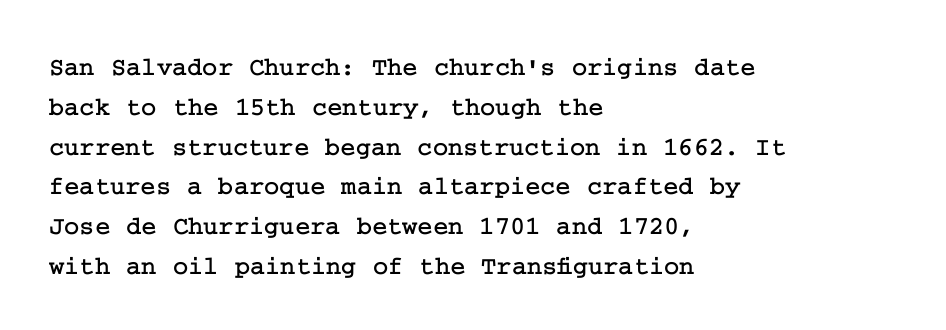
How would I describe the line gaps? Plain and ordinary. Does extra space separate the letters? No, they use regular spacing. These lines stack with their left ends in a neat column. Underlining? Definitely not there. Quick note: not italic, upright.
